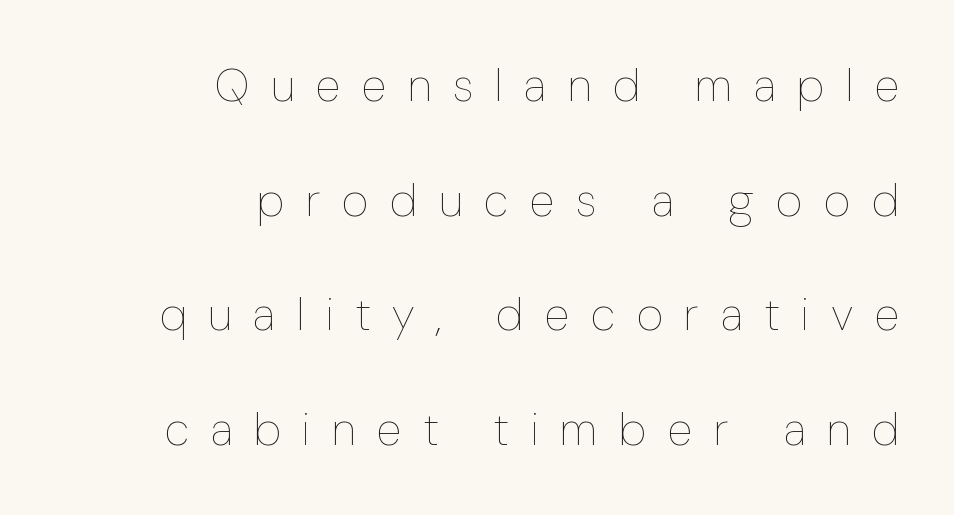
Looks like regular typesetting: each glyph gets only the width it needs. The line-height multiplier appears high, well above default. Honestly, the letter spacing is so wide it's the main thing you notice. The strokes carry an ordinary text weight at most. No italicization has been applied; the sample stays upright.
